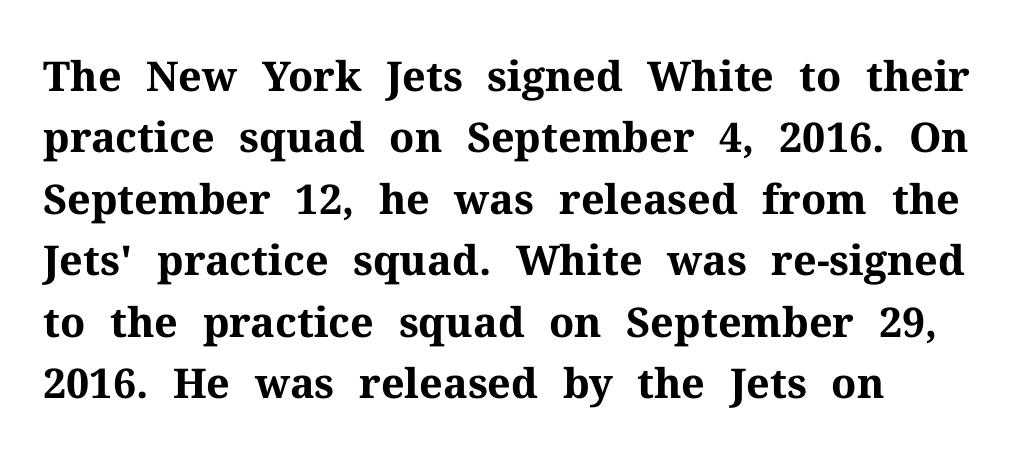
Underlining? Definitely not there. The lines in this sample share a left origin and differ only in where they stop. Spacing between characters is what you'd get straight out of the box. Ascenders rise straight up at ninety degrees.
